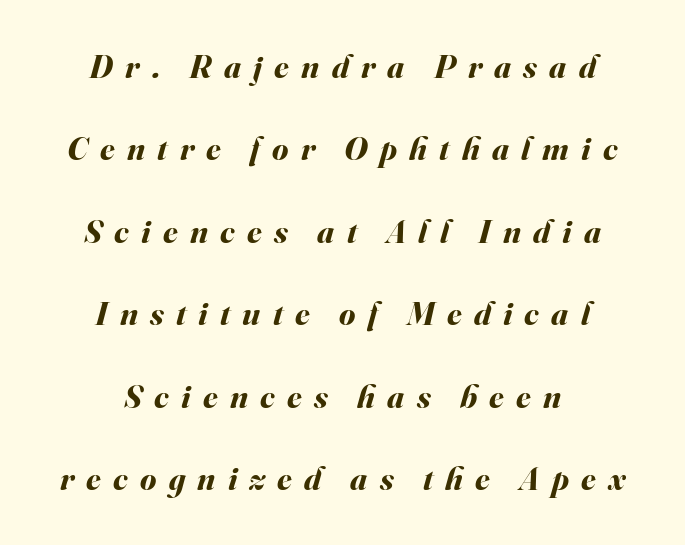
The image shows 33 px bold type, italic (leaning right); set centered, loose line spacing (2.5x), unusually wide letter spacing (+0.37 em), not underlined; medium stroke contrast and a small x-height.
